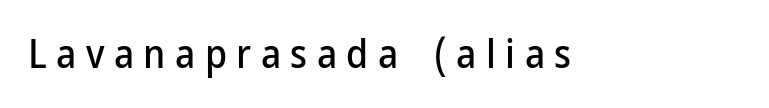
The image shows 39 px sans-serif type, upright; set unusually wide letter spacing (+0.24 em), not underlined; low stroke contrast and a medium x-height.
